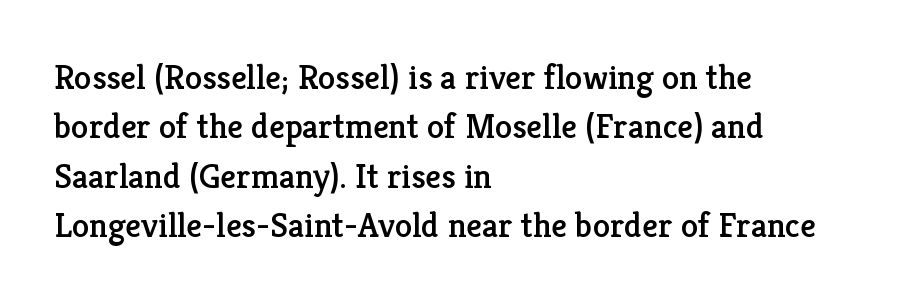
{"serif": "yes", "italic": "no", "width": "normal", "stroke_contrast": "low", "x_height": "medium", "monospaced": "no", "underline": "no", "align": "left", "line_spacing": "normal", "line_spacing_ratio": 1.41, "letter_spacing": "normal", "letter_spacing_em": 0.0, "glyph_px": 35}
